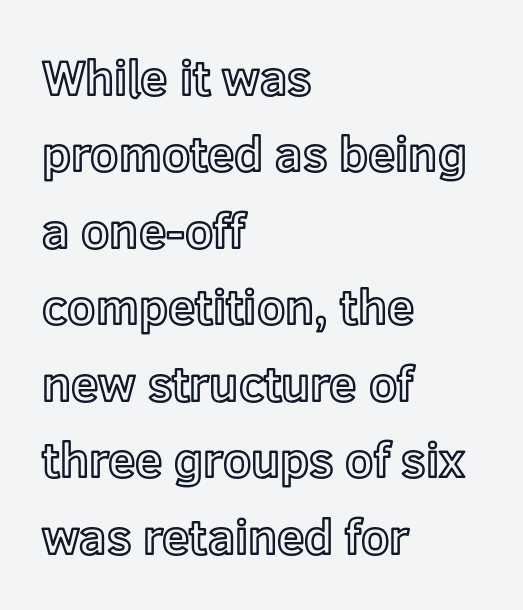
{"italic": "no", "width": "normal", "x_height": "medium", "monospaced": "no", "underline": "no", "align": "left", "line_spacing": "normal", "line_spacing_ratio": 1.56, "letter_spacing": "normal", "letter_spacing_em": 0.0, "glyph_px": 49}
